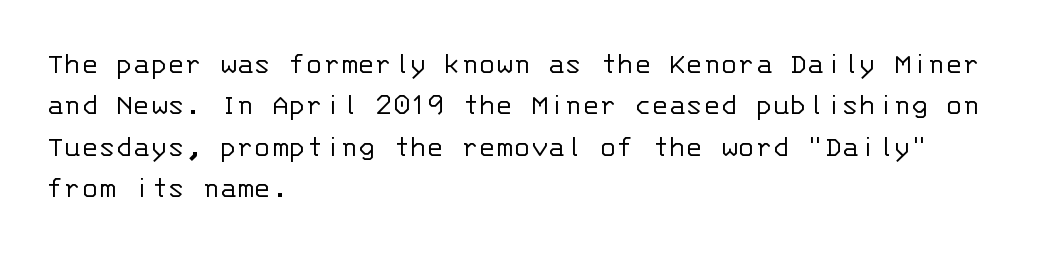
Students, observe: this is what conventionally led text looks like. The tracking reads as untouched default to a designer's eye. Fixed-width glyphs throughout — classic coding-font behaviour. These lines are composed in type without serifs. Casual observation: everything's shoved over to the left.
